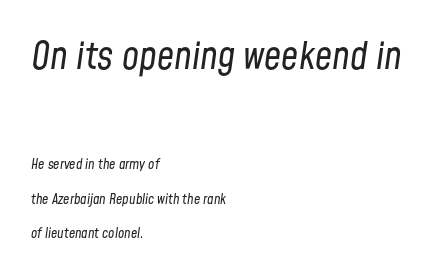
{"italic": "yes", "lean": "right", "slant_degrees": 8, "bold": "no", "weight": "regular", "width": "condensed", "stroke_contrast": "low", "x_height": "medium", "monospaced": "no", "underline": "no", "align": "left", "line_spacing": "loose", "line_spacing_ratio": 2.47, "letter_spacing": "normal", "letter_spacing_em": 0.0, "larger_block": "first", "size_ratio": 2.71, "glyph_px": 38}
